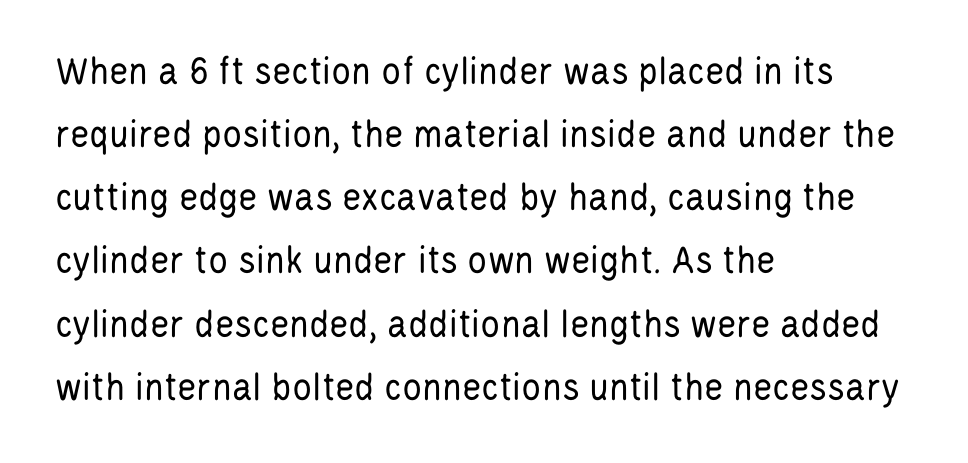
{"serif": "no", "italic": "no", "bold": "no", "weight": "regular", "width": "condensed", "stroke_contrast": "low", "x_height": "large", "monospaced": "no", "underline": "no", "align": "left", "line_spacing": "normal", "line_spacing_ratio": 1.54, "letter_spacing": "normal", "letter_spacing_em": 0.0, "glyph_px": 41}
